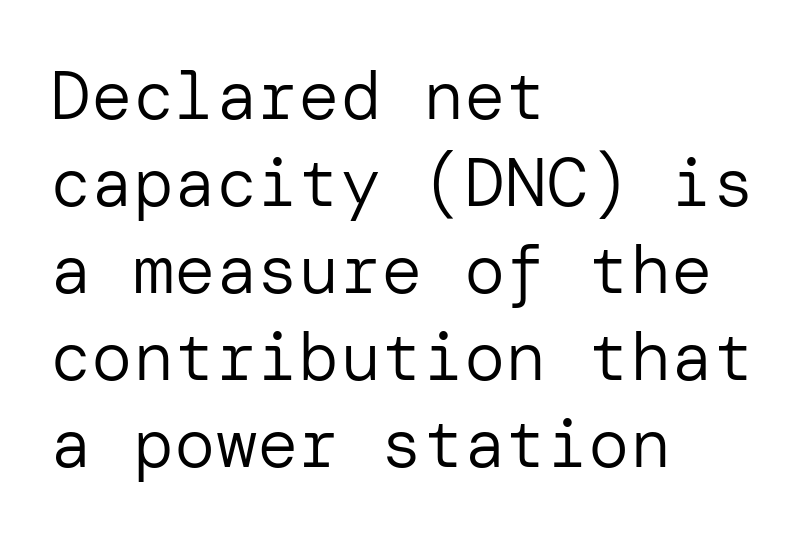
Ascenders rise straight up at ninety degrees. The typeface chosen for these lines omits serifs. The letters sit at their default tracking, neither squeezed nor spread. Horizontally, the lines are justified to the leading edge only. These glyphs show unthickened strokes, regular width or finer.
